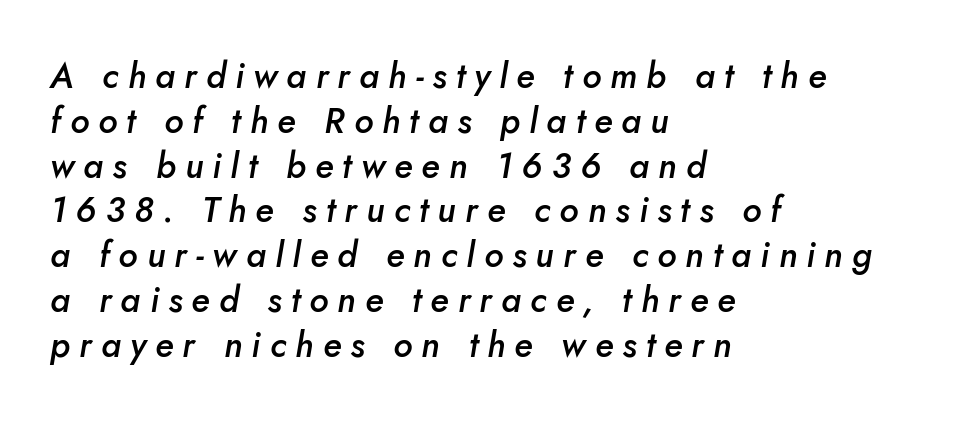
Q: Is the text bold? A: Semi-bold.
Q: Is the text italic (slanted)? A: Yes, it leans right by about 10 degrees.
Q: Is the text underlined? A: No.
Q: How is the paragraph aligned? A: Left-aligned.
Q: Is the spacing between letters normal or unusually wide? A: Unusually wide.
Q: Is the spacing between lines tight, normal or loose? A: Normal.
Q: Width (condensed, normal, or wide)? A: Normal.
Q: Stroke contrast? A: Low.
Q: x-height? A: Small.
Q: Monospaced? A: No.
